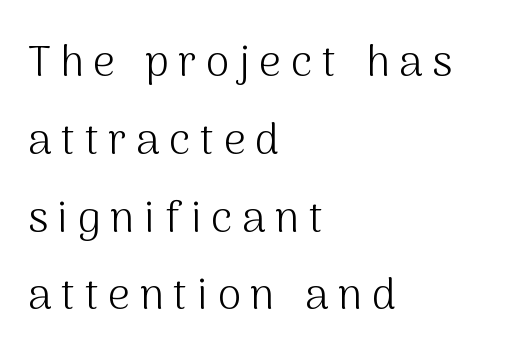
Q: Is the text bold? A: No.
Q: Is the text italic (slanted)? A: No, it is upright.
Q: Is the typeface a serif or a sans-serif typeface? A: Sans-serif.
Q: Is the text underlined? A: No.
Q: How is the paragraph aligned? A: Left-aligned.
Q: Is the spacing between letters normal or unusually wide? A: Unusually wide.
Q: Width (condensed, normal, or wide)? A: Normal.
Q: Stroke contrast? A: Medium.
Q: x-height? A: Medium.
Q: Monospaced? A: No.
